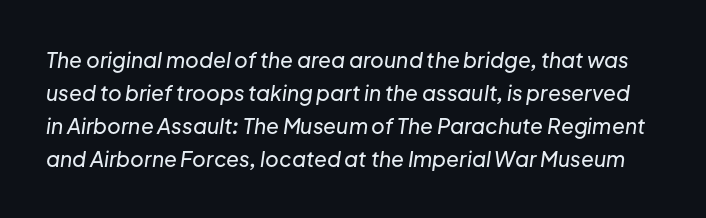
{"italic": "yes", "lean": "right", "slant_degrees": 8, "underline": "no", "line_spacing": "normal", "line_spacing_ratio": 1.57, "letter_spacing": "normal", "letter_spacing_em": 0.0, "glyph_px": 21}
